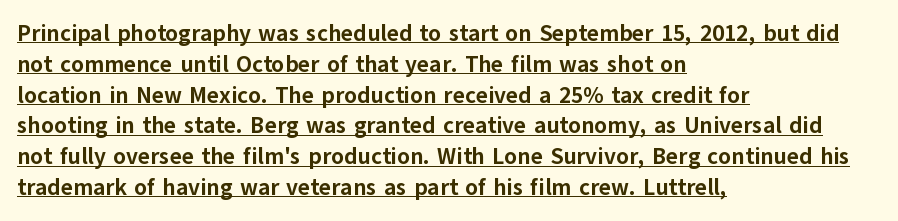
{"italic": "no", "bold": "yes", "underline": "yes", "align": "left", "line_spacing": "normal", "line_spacing_ratio": 1.34, "letter_spacing": "normal", "letter_spacing_em": 0.0, "glyph_px": 23}
